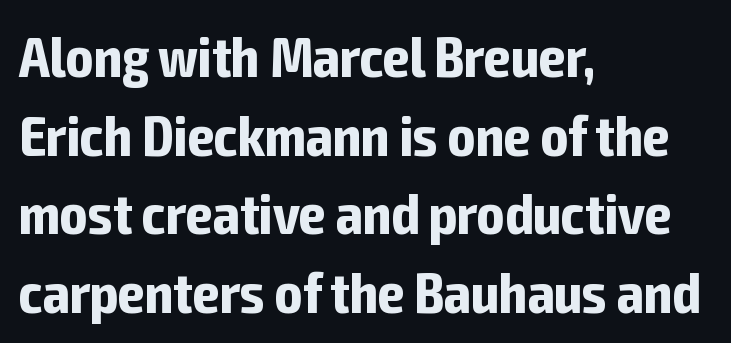
{"serif": "no", "italic": "no", "bold": "yes", "weight": "bold", "width": "condensed", "stroke_contrast": "low", "x_height": "medium", "monospaced": "no", "underline": "no", "align": "left", "line_spacing": "normal", "line_spacing_ratio": 1.38, "letter_spacing": "normal", "letter_spacing_em": 0.0, "glyph_px": 57}
